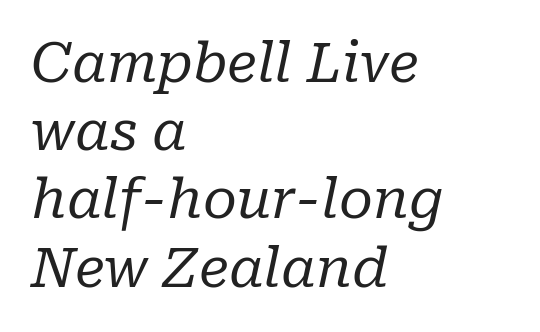
Q: Is the text bold? A: No.
Q: Is the text italic (slanted)? A: Yes, it leans right by about 10 degrees.
Q: Is the typeface a serif or a sans-serif typeface? A: Serif.
Q: Is the text underlined? A: No.
Q: How is the paragraph aligned? A: Left-aligned.
Q: Is the spacing between letters normal or unusually wide? A: Normal.
Q: Width (condensed, normal, or wide)? A: Normal.
Q: Stroke contrast? A: Low.
Q: x-height? A: Medium.
Q: Monospaced? A: No.
